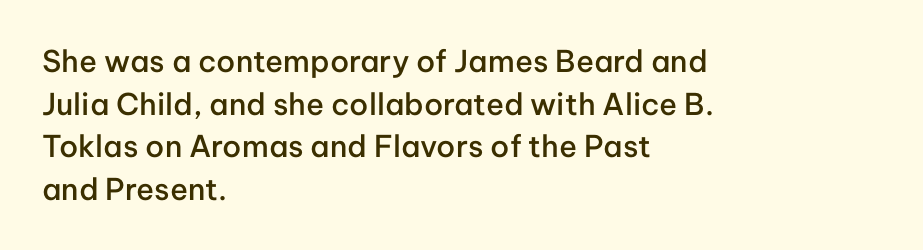
{"serif": "no", "italic": "no", "bold": "semi", "weight": "semibold", "width": "normal", "stroke_contrast": "low", "x_height": "medium", "monospaced": "no", "underline": "no", "align": "left", "line_spacing": "normal", "line_spacing_ratio": 1.42, "letter_spacing": "normal", "letter_spacing_em": 0.0, "glyph_px": 30}
